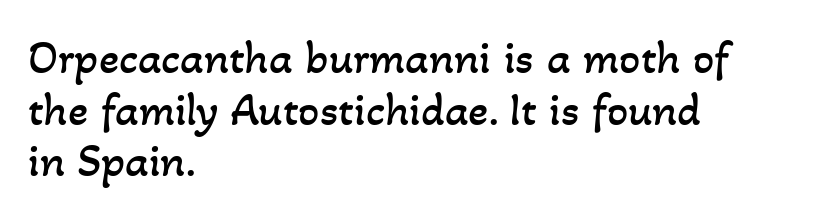
{"bold": "no", "weight": "regular", "width": "normal", "stroke_contrast": "low", "x_height": "small", "monospaced": "no", "underline": "no", "align": "left", "line_spacing": "tight", "line_spacing_ratio": 1.1, "letter_spacing": "normal", "letter_spacing_em": 0.0, "glyph_px": 47}
